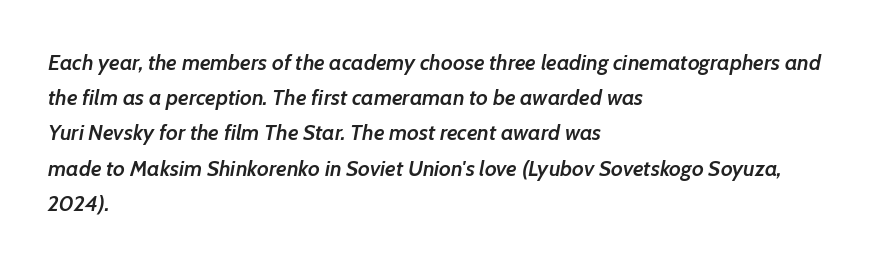
{"italic": "yes", "lean": "right", "slant_degrees": 7, "bold": "semi", "underline": "no", "align": "left", "line_spacing": "normal", "line_spacing_ratio": 1.6, "letter_spacing": "normal", "letter_spacing_em": 0.0, "glyph_px": 22}
